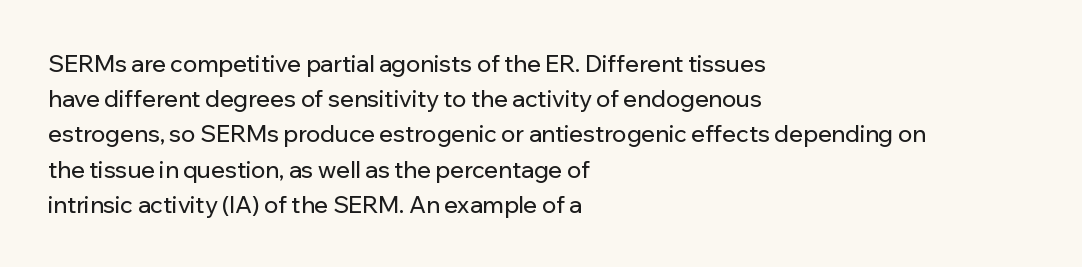
Q: Is the text italic (slanted)? A: No, it is upright.
Q: Is the text underlined? A: No.
Q: How is the paragraph aligned? A: Left-aligned.
Q: Is the spacing between letters normal or unusually wide? A: Normal.
Q: Is the spacing between lines tight, normal or loose? A: Normal.
